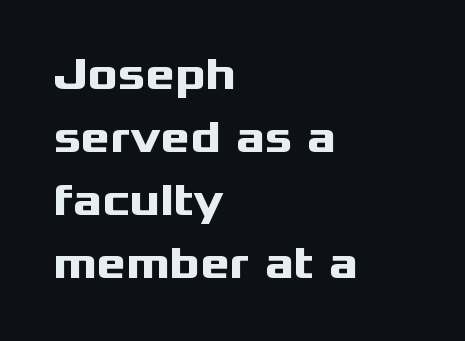
The image shows 45 px heavy, wide sans-serif type, upright; set left-aligned, normal line spacing (1.4x), normal letter spacing, not underlined; medium stroke contrast and a medium x-height.
